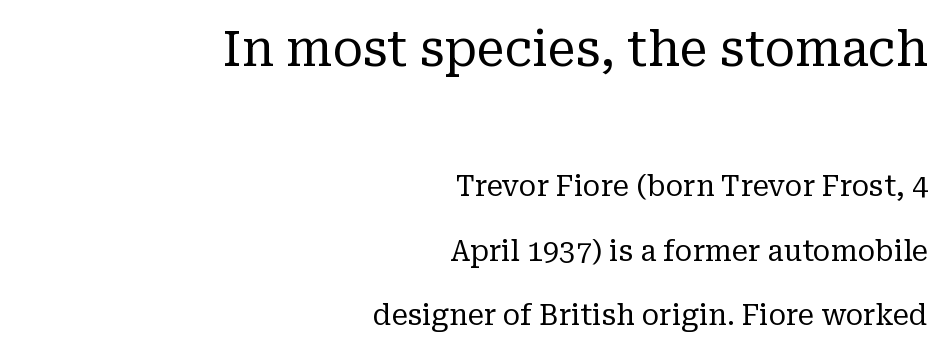
Short and long lines alike share a common ending point at right. Compared with typical paragraphs, the rows here are farther apart. The string is rendered with underlining switched off. Caption: upper text group enlarged, lower text group reduced. The rendering shows small feet on the letterforms — a serif design. Is this a fixed-width face? No — the glyphs have proportional, varying widths.
